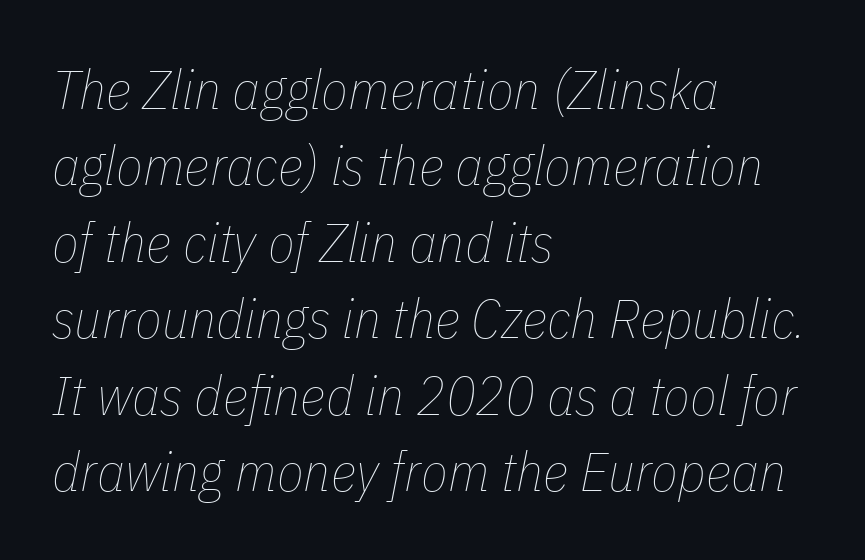
{"italic": "yes", "lean": "right", "slant_degrees": 11, "bold": "no", "weight": "thin", "width": "condensed", "stroke_contrast": "low", "x_height": "medium", "monospaced": "no", "underline": "no", "align": "left", "line_spacing": "normal", "line_spacing_ratio": 1.39, "letter_spacing": "normal", "letter_spacing_em": 0.0, "glyph_px": 55}
